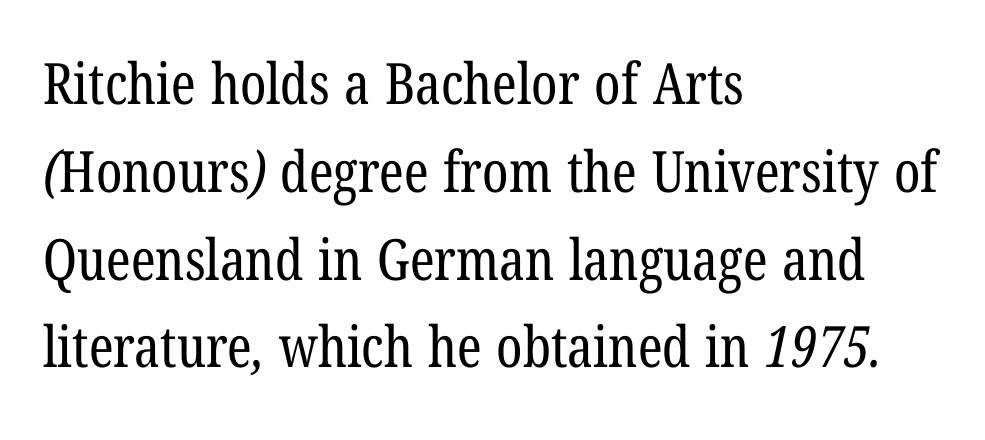
{"serif": "yes", "bold": "no", "weight": "regular", "width": "condensed", "stroke_contrast": "low", "x_height": "medium", "monospaced": "no", "underline": "no", "align": "left", "line_spacing": "normal", "line_spacing_ratio": 1.54, "letter_spacing": "normal", "letter_spacing_em": 0.0, "glyph_px": 57}
